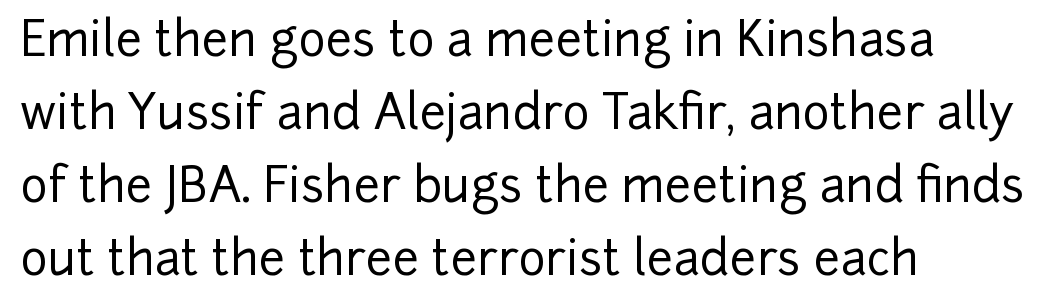
The image shows 47 px sans-serif type, upright; set left-aligned, normal line spacing (1.55x), normal letter spacing, not underlined; low stroke contrast and a medium x-height.
